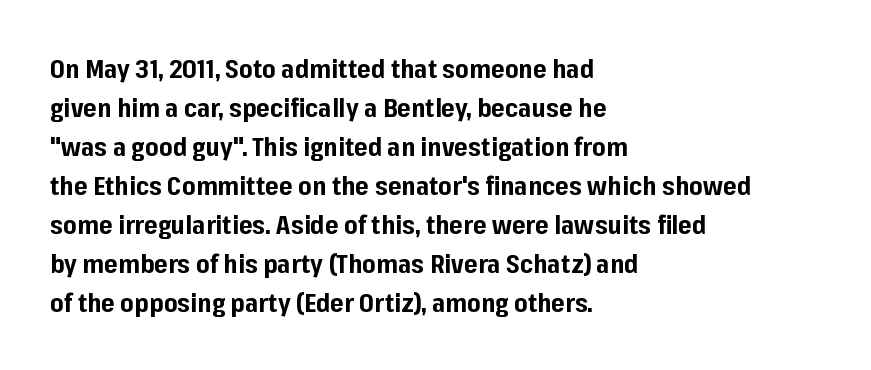
The image shows 26 px bold type, upright; set left-aligned, normal line spacing (1.5x), normal letter spacing, not underlined.
